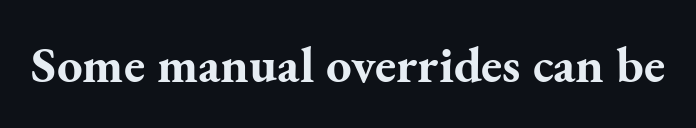
Nobody drew a line under any word here. The face used here is proportionally spaced, like ordinary book or web type. Nothing unusual about the tracking: characters are spaced as the font intends. A typesetter would mark this as roman, not italic.
